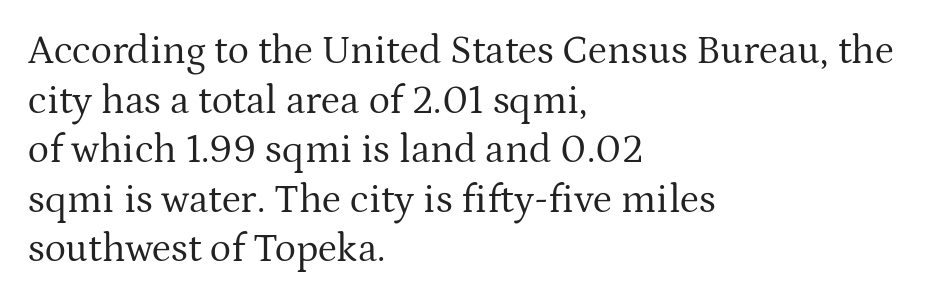
Q: Is the text bold? A: No.
Q: Is the text italic (slanted)? A: No, it is upright.
Q: Is the typeface a serif or a sans-serif typeface? A: Serif.
Q: Is the text underlined? A: No.
Q: How is the paragraph aligned? A: Left-aligned.
Q: Is the spacing between letters normal or unusually wide? A: Normal.
Q: Width (condensed, normal, or wide)? A: Normal.
Q: Stroke contrast? A: Medium.
Q: x-height? A: Medium.
Q: Monospaced? A: No.
